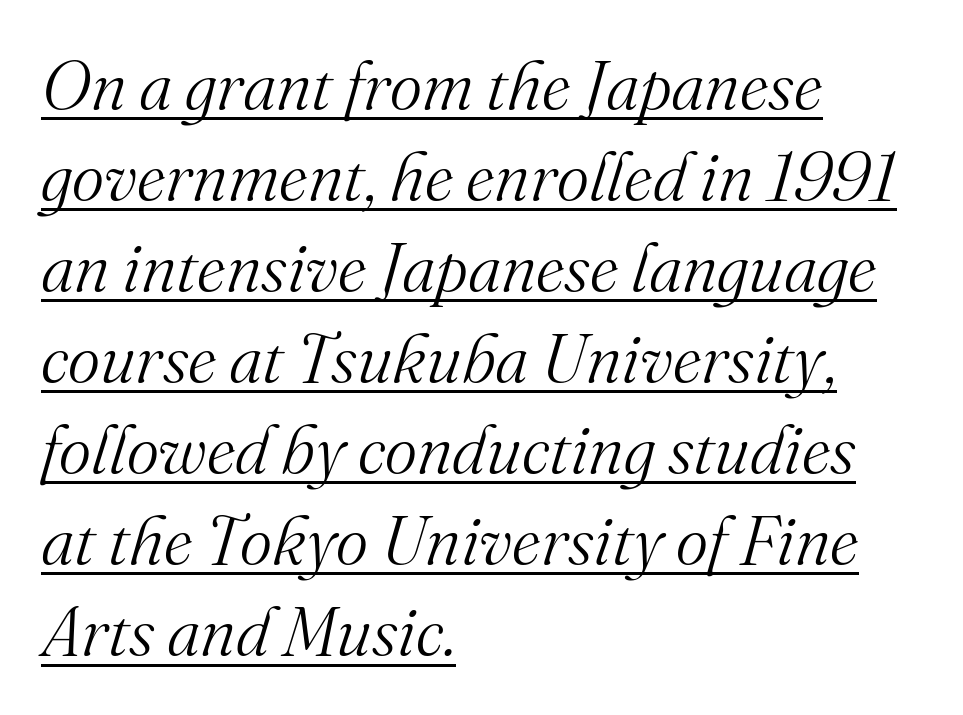
The image shows 69 px light serif type, italic (leaning right); set left-aligned, normal line spacing (1.32x), normal letter spacing, underlined; medium stroke contrast and a small x-height.
